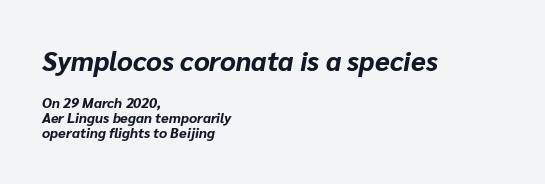
The text carries the slant typical of an italic or oblique font. Tracking value appears to be zero — textbook default spacing. Size contrast runs from large at the top to small at the bottom. These lines are set flush left with a ragged right edge.
